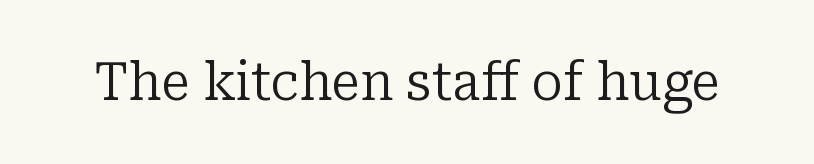
Tracking value appears to be zero — textbook default spacing. Lines of text with bare space underneath. The font is comparable to plain body text, perhaps lighter. This sample uses an upright cut, with every glyph sitting square on the baseline. Is this a fixed-width face? No — the glyphs have proportional, varying widths. Observe the serifs anchoring each vertical stroke in this sample.
